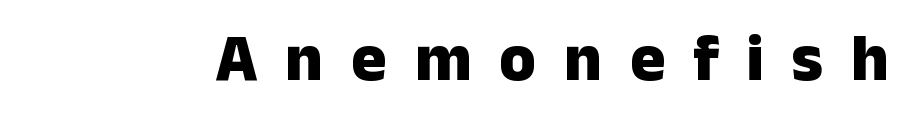
The glyphs in this specimen are sans serif. Each word looks stretched out because of the extra space between its letters. Decoration check: the copy has no underline. Italic: no, the glyphs are upright roman. The letters are bold, with thick, heavy strokes. A typesetter would call this proportional, since set widths differ per character.
